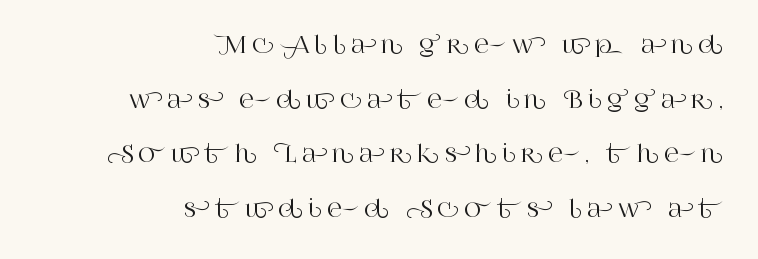
{"italic": "no", "underline": "no", "align": "right", "line_spacing": "loose", "line_spacing_ratio": 2.38, "letter_spacing": "wide", "letter_spacing_em": 0.23, "glyph_px": 23}
